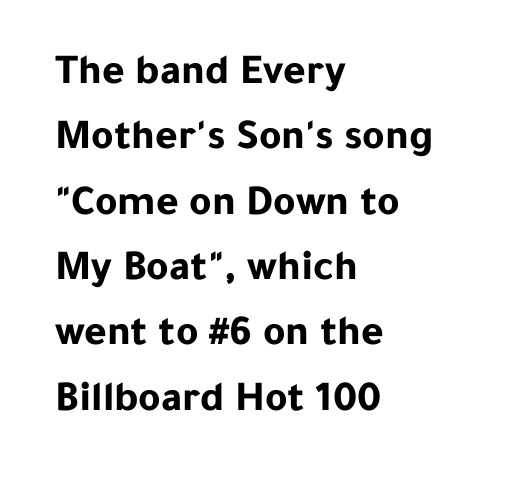
The passage shown has conventional tracking throughout. As a designer I'd log this as weight 700, bold. In terms of leading, this rendering sits right in the middle. What kind of face is this? One without serifs — a sans.
